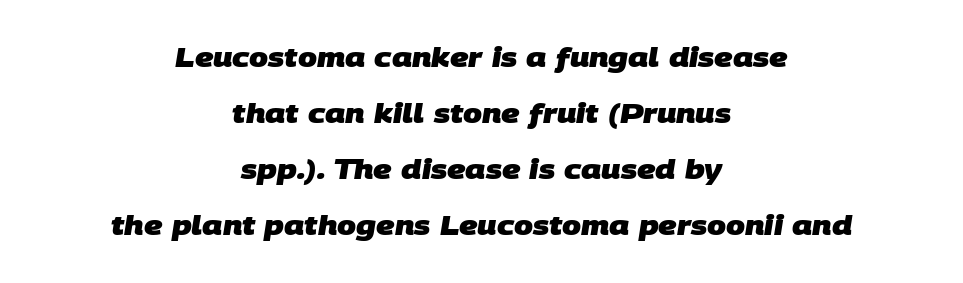
The area under the type is left untouched. Its strokes are broad and dark, the hallmark of bold type. The compositor balanced each line on the midline. Honestly, the letter spacing is just normal — you wouldn't notice it. A great deal of white space separates one row of letters from the next.
